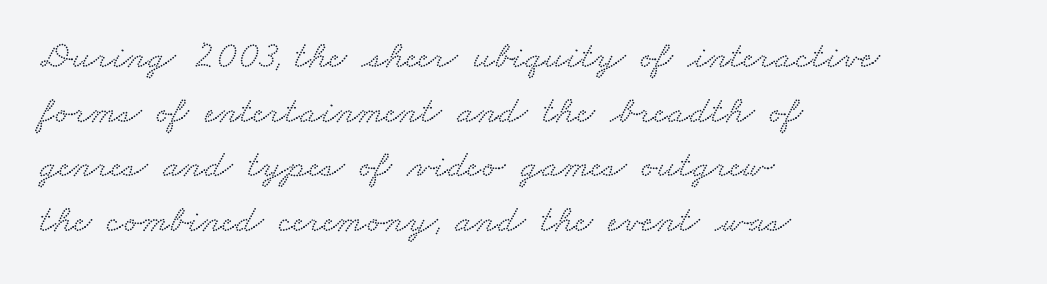
Q: Is the text underlined? A: No.
Q: How is the paragraph aligned? A: Left-aligned.
Q: Is the spacing between letters normal or unusually wide? A: Normal.
Q: Is the spacing between lines tight, normal or loose? A: Normal.
Q: Width (condensed, normal, or wide)? A: Wide.
Q: Stroke contrast? A: Low.
Q: x-height? A: Small.
Q: Monospaced? A: No.
